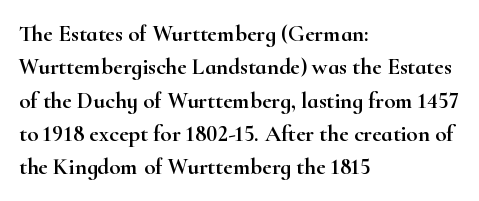
The image shows 23 px text type, upright; set left-aligned, normal line spacing (1.45x), normal letter spacing, not underlined.
